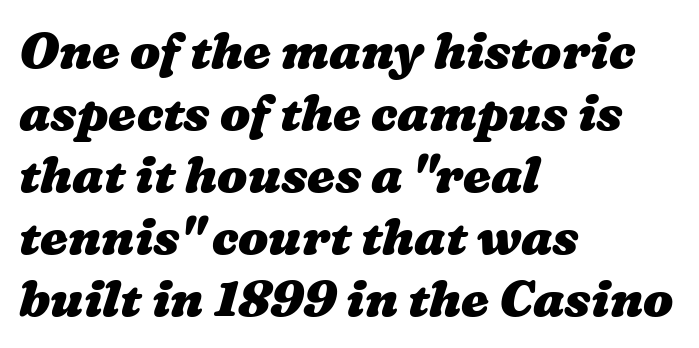
The image shows 50 px heavy, wide type; set left-aligned, line spacing 1.24x, normal letter spacing, not underlined; medium stroke contrast and a medium x-height.
